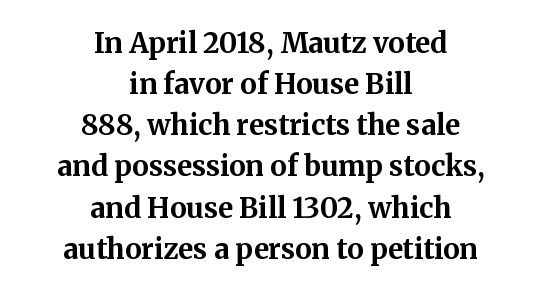
It's the straight-up-and-down kind of type. The lines sit at an ordinary, default distance from one another. How heavy is the stroke? Heavy — this is a bold. The strip under each line holds only bare page.
